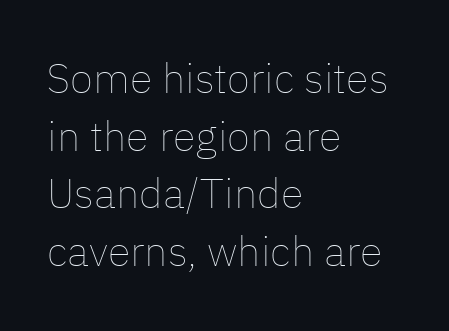
Note the varied advance widths — an 'i' is clearly narrower than an 'm'. Here the glyphs are tracked normally, forming tight word shapes. Notice how the passage keeps a crisp vertical edge on the left only. Words float on clear page, feet unadorned.
